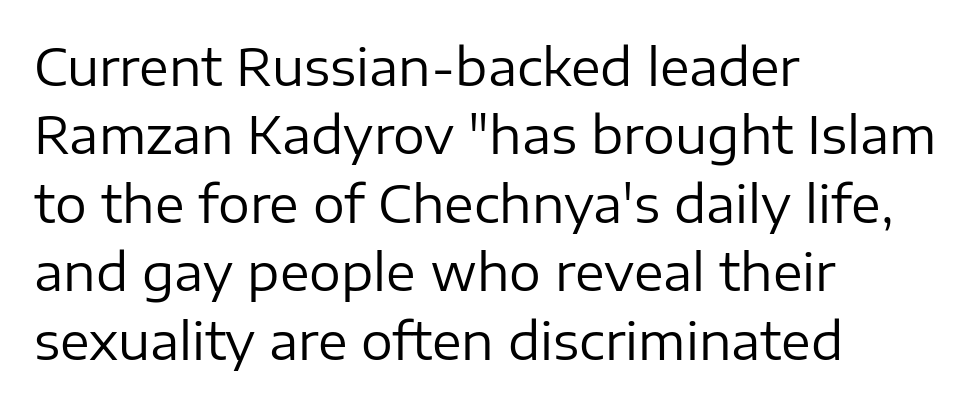
{"serif": "no", "italic": "no", "bold": "no", "weight": "regular", "width": "normal", "stroke_contrast": "low", "x_height": "medium", "monospaced": "no", "underline": "no", "align": "left", "line_spacing": "normal", "line_spacing_ratio": 1.37, "letter_spacing": "normal", "letter_spacing_em": 0.0, "glyph_px": 50}
